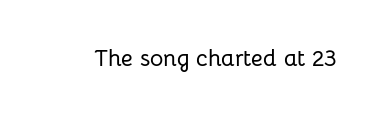
{"italic": "no", "underline": "no", "letter_spacing": "normal", "letter_spacing_em": 0.0, "glyph_px": 23}
